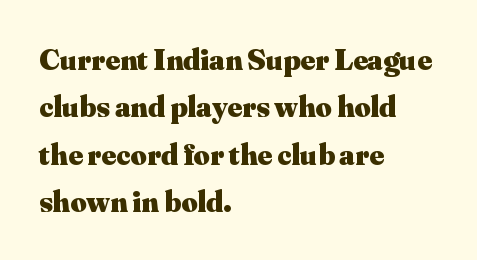
A classic flush-left, rag-right setting is used for this passage. Upright lettering throughout. The zone under the glyphs is completely vacant. Character widths vary here, with narrow letters taking less room than wide ones. Students, observe: this is what conventionally led text looks like.
